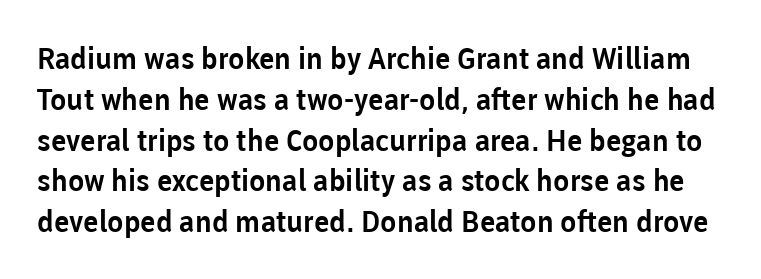
{"serif": "no", "italic": "no", "width": "normal", "stroke_contrast": "low", "x_height": "medium", "monospaced": "no", "underline": "no", "line_spacing": "normal", "line_spacing_ratio": 1.36, "letter_spacing": "normal", "letter_spacing_em": 0.0, "glyph_px": 30}
